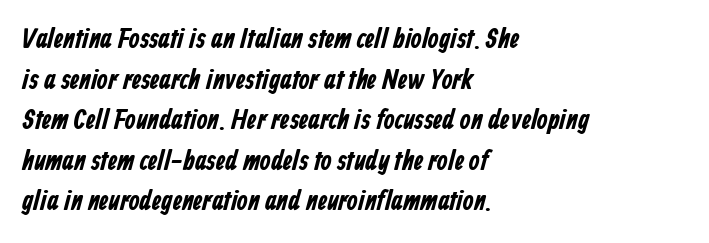
The image shows 28 px bold, condensed sans-serif type; set left-aligned, normal line spacing (1.45x), normal letter spacing, not underlined; low stroke contrast and a medium x-height.
